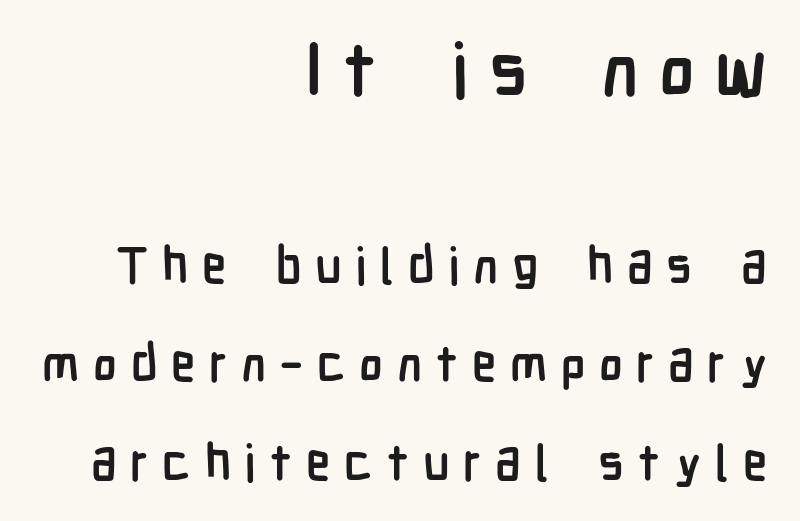
Is the lower block the larger one? No — the upper block carries the bigger type. Casual observation: everything's shoved over to the right. The strokes are fattened all the way to bold. You can tell from the bare stems that sans-serif type was used. Line spacing here is loose. Unlike italic type, these characters show no tilt at all.
